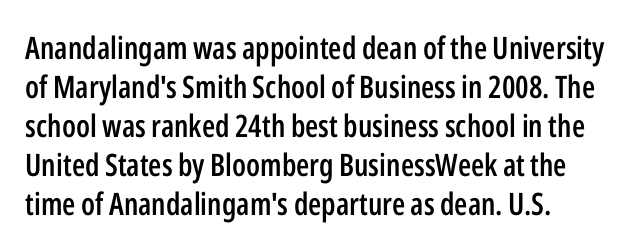
{"serif": "no", "italic": "no", "bold": "semi", "weight": "semibold", "width": "condensed", "stroke_contrast": "low", "x_height": "medium", "monospaced": "no", "underline": "no", "align": "left", "line_spacing": "normal", "line_spacing_ratio": 1.26, "letter_spacing": "normal", "letter_spacing_em": 0.0, "glyph_px": 31}
